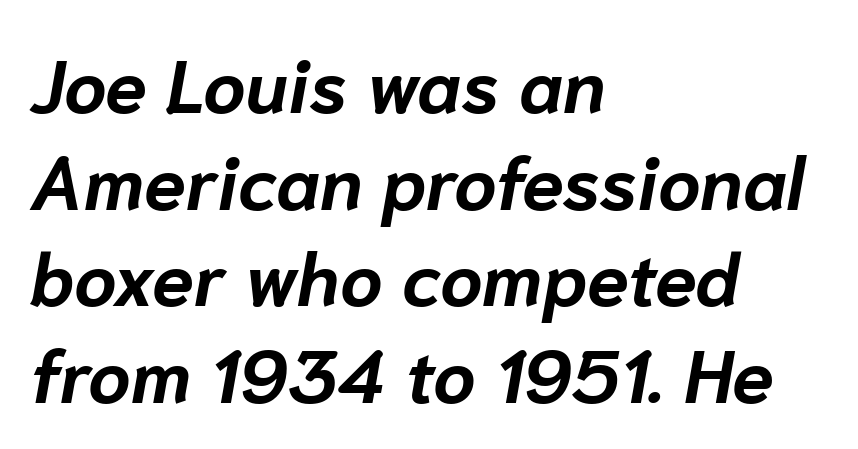
The lines sit at an ordinary, default distance from one another. A student would call this left alignment; a typographer would say flush left, rag right. There's an unmistakable incline to the writing here. Letters rest on an invisible, unmarked baseline. On the weight axis this lands at bold, roughly 700. A typesetter would call this zero additional tracking.
